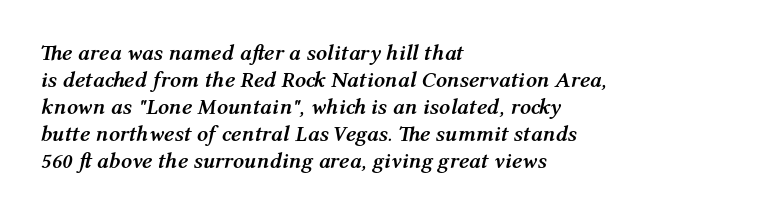
The image shows 22 px bold type, italic (leaning right); set left-aligned, line spacing 1.23x, normal letter spacing, not underlined.
